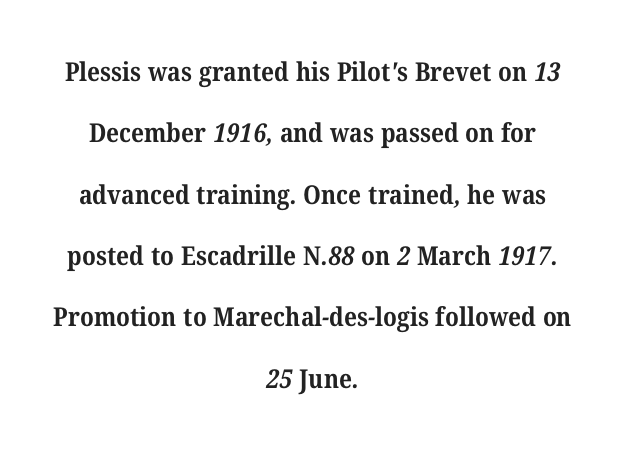
{"bold": "yes", "underline": "no", "align": "center", "line_spacing": "loose", "line_spacing_ratio": 2.36, "letter_spacing": "normal", "letter_spacing_em": 0.0, "glyph_px": 26}
